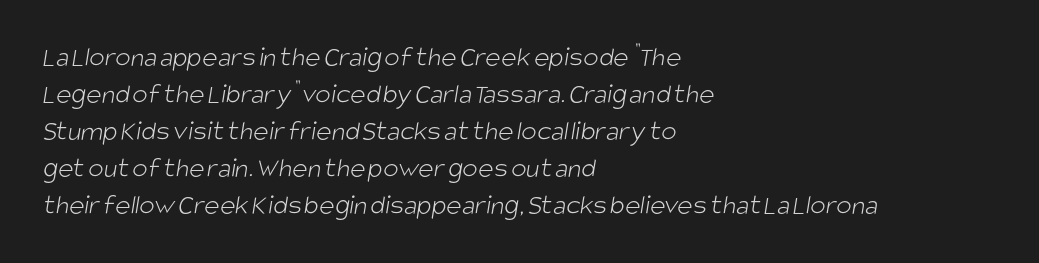
{"serif": "no", "bold": "no", "weight": "light", "width": "condensed", "stroke_contrast": "low", "x_height": "large", "monospaced": "no", "underline": "no", "align": "left", "line_spacing": "normal", "line_spacing_ratio": 1.28, "letter_spacing": "normal", "letter_spacing_em": 0.0, "glyph_px": 29}
